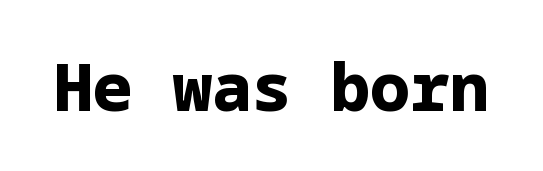
Q: Is the text bold? A: Yes.
Q: Is the text italic (slanted)? A: No, it is upright.
Q: Is the typeface a serif or a sans-serif typeface? A: Sans-serif.
Q: Is the text underlined? A: No.
Q: Is the spacing between letters normal or unusually wide? A: Normal.
Q: Width (condensed, normal, or wide)? A: Normal.
Q: Stroke contrast? A: Low.
Q: x-height? A: Medium.
